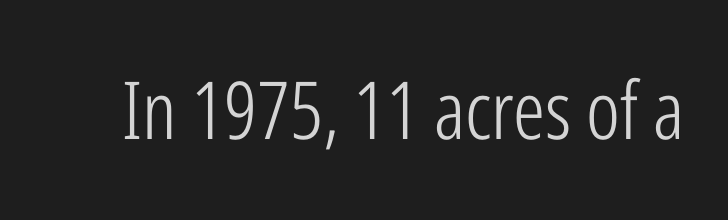
{"serif": "no", "italic": "no", "bold": "no", "weight": "light", "width": "condensed", "stroke_contrast": "low", "x_height": "medium", "monospaced": "no", "underline": "no", "letter_spacing": "normal", "letter_spacing_em": 0.0, "glyph_px": 80}
